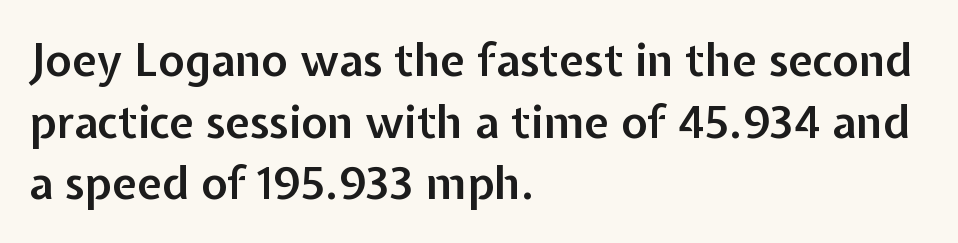
The image shows 45 px semibold sans-serif type, upright; set left-aligned, normal line spacing (1.37x), normal letter spacing, not underlined; low stroke contrast and a medium x-height.
